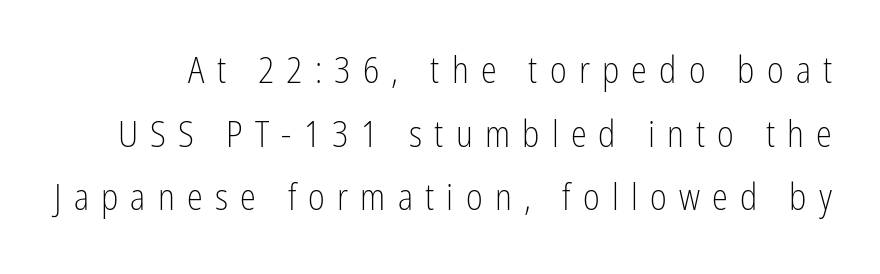
Q: Is the text bold? A: No.
Q: Is the text italic (slanted)? A: No, it is upright.
Q: Is the typeface a serif or a sans-serif typeface? A: Sans-serif.
Q: Is the text underlined? A: No.
Q: Is the spacing between letters normal or unusually wide? A: Unusually wide.
Q: Width (condensed, normal, or wide)? A: Condensed.
Q: Stroke contrast? A: Low.
Q: x-height? A: Medium.
Q: Monospaced? A: No.
